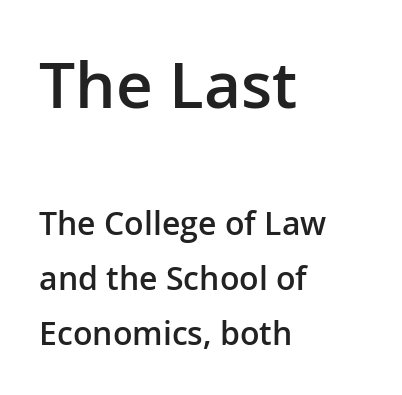
Q: Is the text bold? A: Semi-bold.
Q: Is the text italic (slanted)? A: No, it is upright.
Q: Is the typeface a serif or a sans-serif typeface? A: Sans-serif.
Q: Is the text underlined? A: No.
Q: How is the paragraph aligned? A: Left-aligned.
Q: Is the spacing between letters normal or unusually wide? A: Normal.
Q: Which block of text is set in a larger size, the first (top) or the second (bottom)? A: The first (top) one.
Q: Width (condensed, normal, or wide)? A: Normal.
Q: Stroke contrast? A: Low.
Q: x-height? A: Medium.
Q: Monospaced? A: No.
